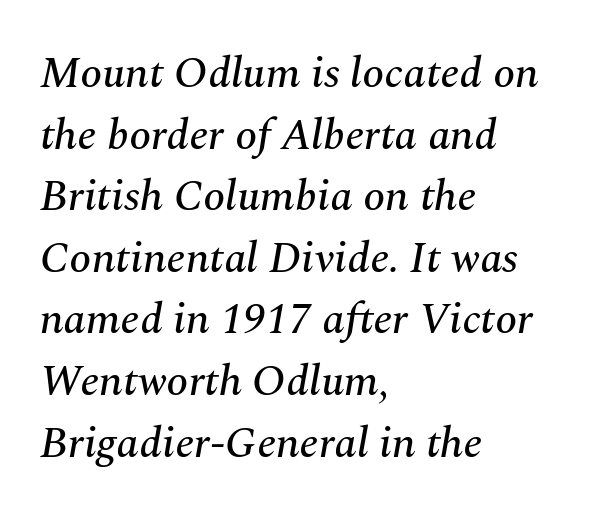
{"serif": "yes", "italic": "yes", "lean": "right", "slant_degrees": 10, "width": "normal", "stroke_contrast": "medium", "x_height": "medium", "monospaced": "no", "underline": "no", "align": "left", "line_spacing": "normal", "line_spacing_ratio": 1.4, "letter_spacing": "normal", "letter_spacing_em": 0.0, "glyph_px": 44}
